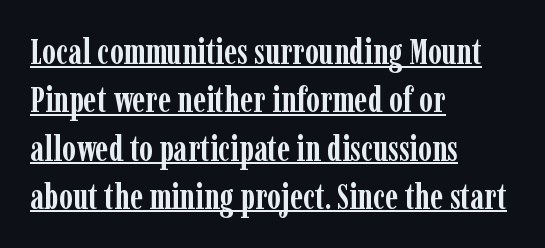
The sample's only ornament is a line tracing under the words. Reading down the block, your eye returns to a fixed left position each line. Note the varied advance widths — an 'i' is clearly narrower than an 'm'. What's the leading like? Ordinary, nothing unusual. How are the letters spaced? Ordinarily, with no added tracking.
